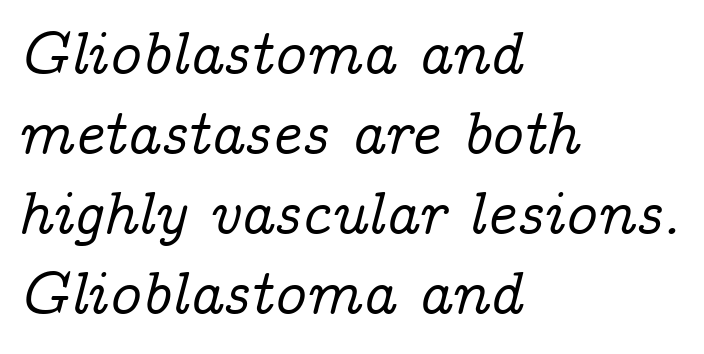
{"serif": "yes", "italic": "yes", "lean": "right", "slant_degrees": 14, "width": "normal", "stroke_contrast": "low", "x_height": "medium", "monospaced": "no", "underline": "no", "align": "left", "line_spacing": "normal", "line_spacing_ratio": 1.29, "letter_spacing": "normal", "letter_spacing_em": 0.0, "glyph_px": 62}
